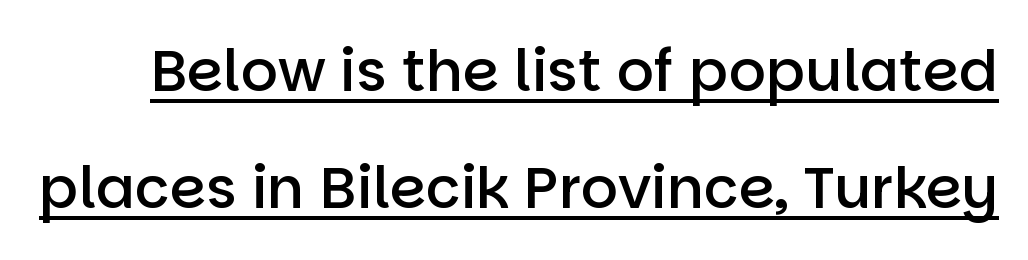
{"serif": "no", "italic": "no", "bold": "semi", "weight": "semibold", "width": "normal", "stroke_contrast": "low", "x_height": "large", "monospaced": "no", "underline": "yes", "line_spacing": "loose", "line_spacing_ratio": 2.02, "letter_spacing": "normal", "letter_spacing_em": 0.0, "glyph_px": 58}
